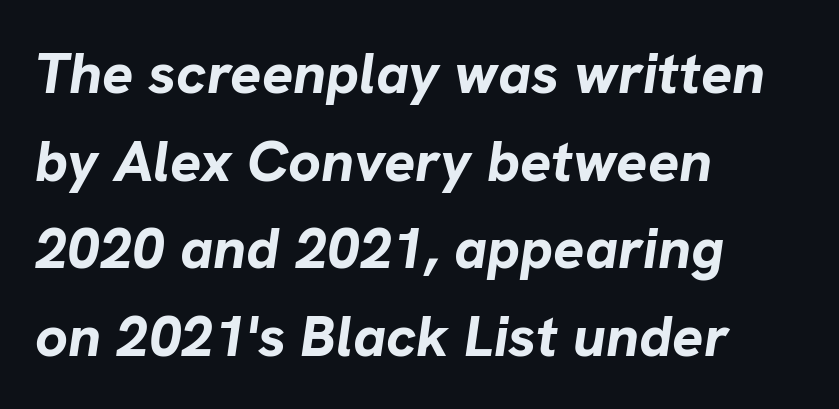
The image shows 58 px bold type, italic (leaning right); set left-aligned, normal line spacing (1.51x), normal letter spacing, not underlined; low stroke contrast and a medium x-height.
